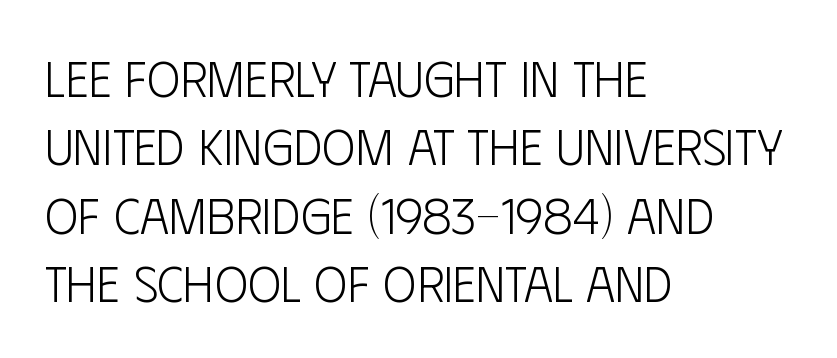
{"serif": "no", "italic": "no", "bold": "no", "weight": "light", "width": "condensed", "stroke_contrast": "low", "x_height": "large", "monospaced": "no", "underline": "no", "align": "left", "line_spacing": "normal", "line_spacing_ratio": 1.37, "letter_spacing": "normal", "letter_spacing_em": 0.0, "glyph_px": 50}
